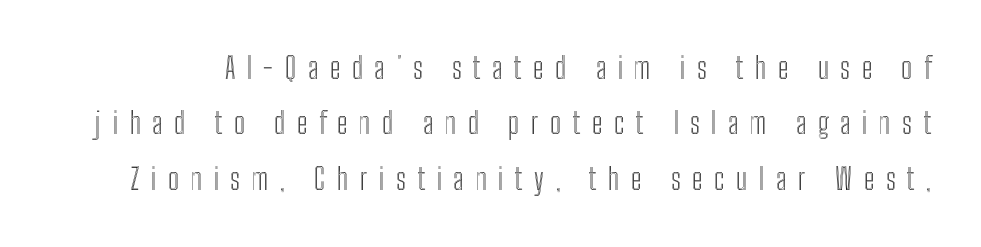
Q: Is the text italic (slanted)? A: No, it is upright.
Q: Is the text underlined? A: No.
Q: Is the spacing between letters normal or unusually wide? A: Unusually wide.
Q: Is the spacing between lines tight, normal or loose? A: Loose.
Q: Width (condensed, normal, or wide)? A: Condensed.
Q: x-height? A: Medium.
Q: Monospaced? A: No.
